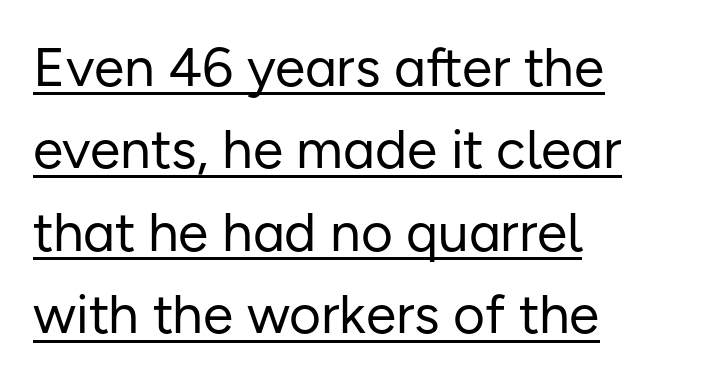
The image shows 55 px regular-weight sans-serif type, upright; set left-aligned, normal line spacing (1.5x), normal letter spacing, underlined; low stroke contrast and a medium x-height.
